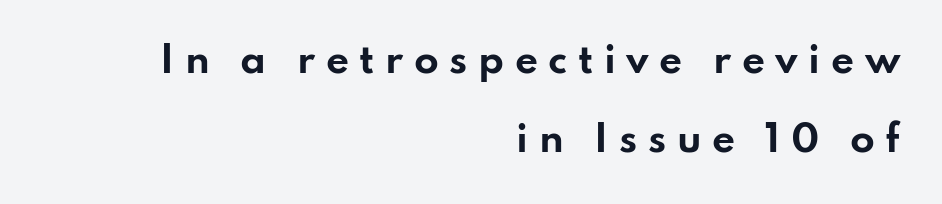
{"serif": "no", "italic": "no", "bold": "yes", "weight": "bold", "width": "wide", "stroke_contrast": "low", "x_height": "small", "monospaced": "no", "underline": "no", "align": "right", "line_spacing": "loose", "line_spacing_ratio": 2.19, "letter_spacing": "wide", "letter_spacing_em": 0.29, "glyph_px": 36}
